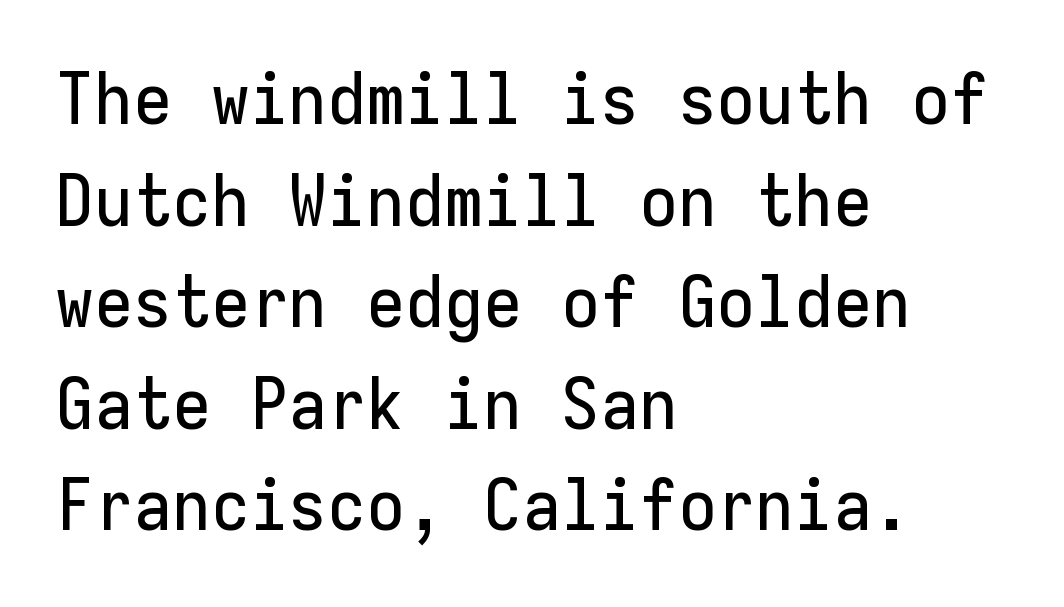
The image shows 71 px sans-serif type, upright, monospaced; set left-aligned, normal line spacing (1.43x), normal letter spacing, not underlined; low stroke contrast and a medium x-height.
